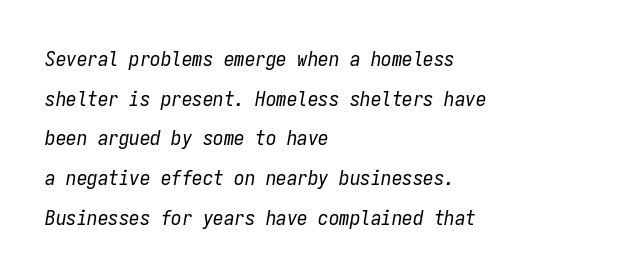
{"italic": "yes", "lean": "right", "slant_degrees": 9, "bold": "no", "underline": "no", "align": "left", "line_spacing_ratio": 1.89, "letter_spacing": "normal", "letter_spacing_em": 0.0, "glyph_px": 21}
